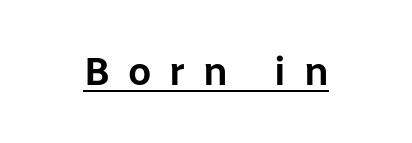
The glyphs are accompanied by a horizontal stroke just below them. Posture: upright roman. The type family on display is of the sans-serif kind. The face used here is proportionally spaced, like ordinary book or web type.
